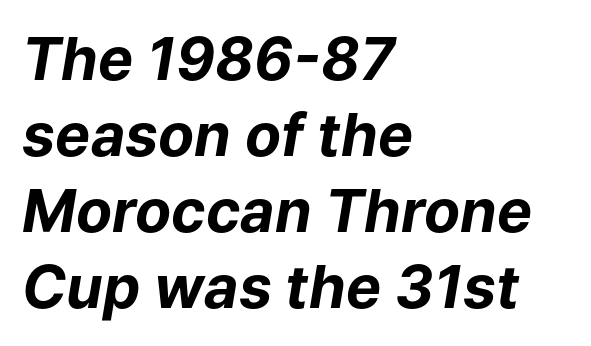
Proportional: the letters do not fall into vertical columns. Observe the ordinary spacing: letters are neighbours, not strangers. The strokes are fattened all the way to bold. Has an underline been added? It has not. Honestly, the row spacing looks completely unremarkable. Leftover space on each line is placed entirely after the last word.
